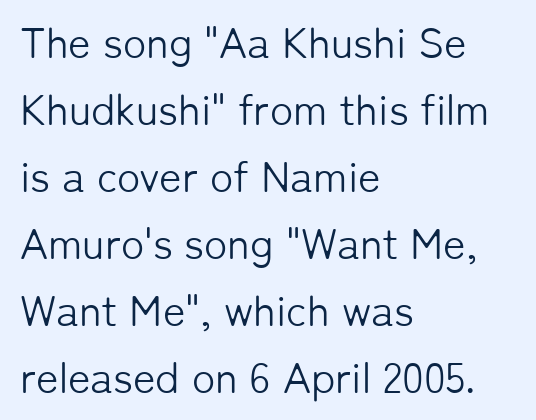
Quick note: not italic, upright. The passage shown is not underscored anywhere. The rag falls on the right side of this text block. Each letter keeps its own natural width here, so spacing adapts to shape. Tracking here is standard; glyphs follow each other at the usual distance.
